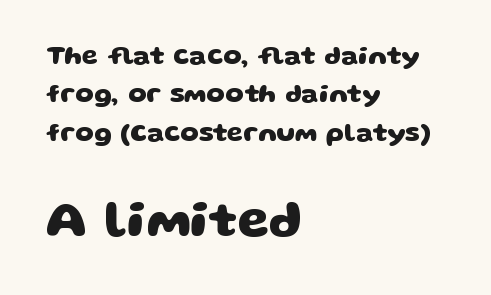
The image shows 51 px heavy, wide sans-serif type; set left-aligned, normal line spacing (1.48x), normal letter spacing, not underlined; the second (bottom) block is 1.96x larger; low stroke contrast and a large x-height.
